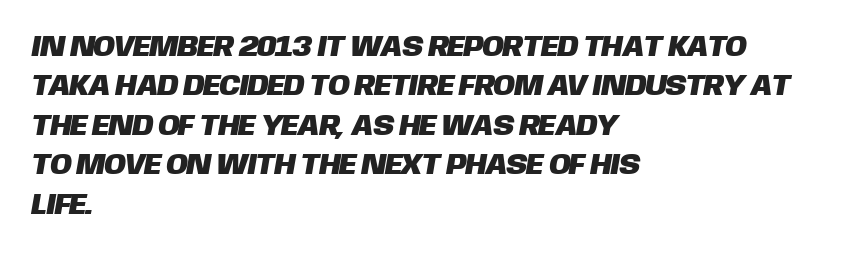
Character widths vary here, with narrow letters taking less room than wide ones. The typesetter chose a ragged-right arrangement here. Does the type have serifs? No, each stem ends abruptly. Rule under the text: the space is simply empty. This block has exactly the height ordinary leading produces.
